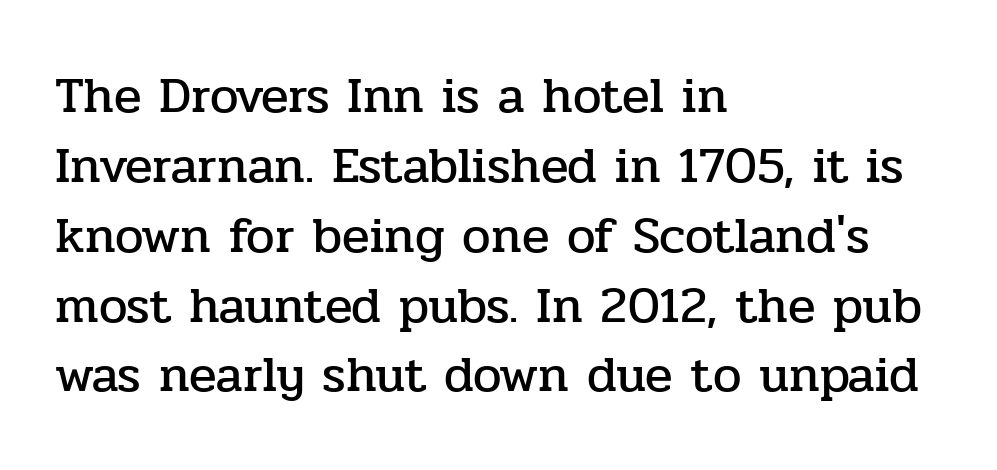
{"serif": "yes", "italic": "no", "width": "normal", "stroke_contrast": "low", "x_height": "medium", "monospaced": "no", "underline": "no", "align": "left", "line_spacing": "normal", "line_spacing_ratio": 1.37, "letter_spacing": "normal", "letter_spacing_em": 0.0, "glyph_px": 51}
